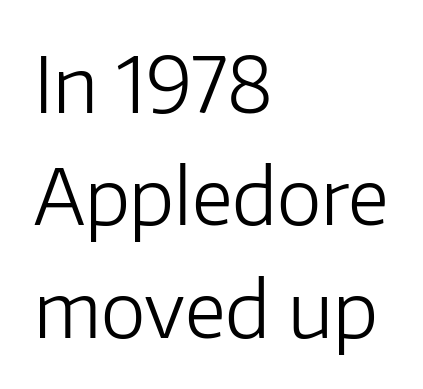
Q: Is the text bold? A: No.
Q: Is the text italic (slanted)? A: No, it is upright.
Q: Is the typeface a serif or a sans-serif typeface? A: Sans-serif.
Q: Is the text underlined? A: No.
Q: How is the paragraph aligned? A: Left-aligned.
Q: Is the spacing between letters normal or unusually wide? A: Normal.
Q: Is the spacing between lines tight, normal or loose? A: Normal.
Q: Width (condensed, normal, or wide)? A: Normal.
Q: Stroke contrast? A: Low.
Q: x-height? A: Medium.
Q: Monospaced? A: No.
